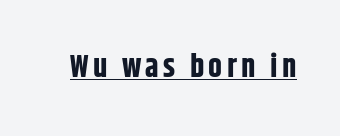
Glance below the letters and you will spot a drawn line. This sample has the flowing, uneven cadence of proportional lettering. Thick stems and heavy bowls — unmistakably bold. Posture: straight, roman, zero tilt. Examine the stroke ends and you'll find no serifs.
